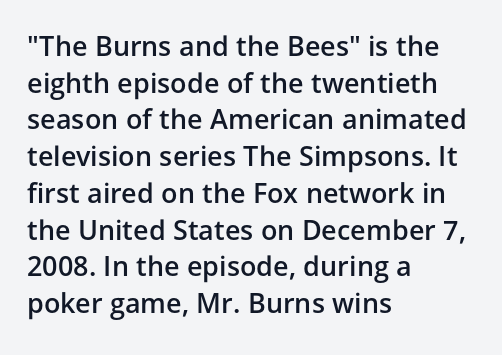
Successive baselines arrive at the customary interval. Nothing unusual about the tracking: characters are spaced as the font intends. Clear beneath every line of the passage. The lettering stays uniformly vertical, giving the passage a roman look. A somewhat darkened texture: the type is semibold rather than bold. Left-aligned paragraph, ragged on the right.
